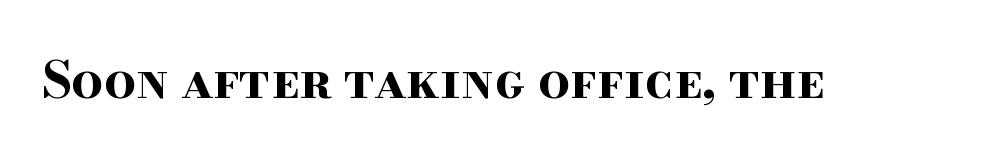
{"serif": "yes", "italic": "no", "bold": "yes", "weight": "bold", "width": "wide", "stroke_contrast": "high", "x_height": "small", "monospaced": "no", "underline": "no", "letter_spacing": "normal", "letter_spacing_em": 0.0, "glyph_px": 50}
